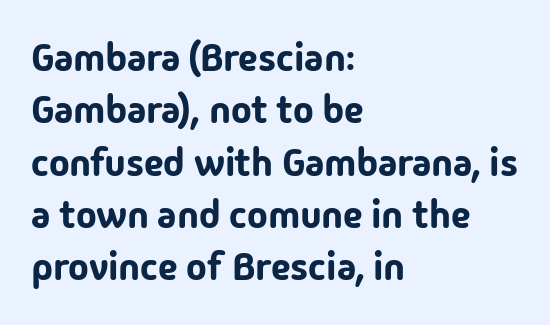
{"serif": "no", "italic": "no", "width": "normal", "stroke_contrast": "low", "x_height": "medium", "monospaced": "no", "underline": "no", "align": "left", "line_spacing": "normal", "line_spacing_ratio": 1.34, "letter_spacing": "normal", "letter_spacing_em": 0.0, "glyph_px": 39}
